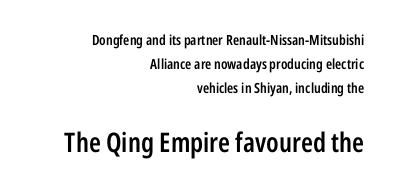
Q: Is the text bold? A: Semi-bold.
Q: Is the text italic (slanted)? A: No, it is upright.
Q: Is the text underlined? A: No.
Q: How is the paragraph aligned? A: Right-aligned.
Q: Is the spacing between letters normal or unusually wide? A: Normal.
Q: Is the spacing between lines tight, normal or loose? A: Normal.
Q: Which block of text is set in a larger size, the first (top) or the second (bottom)? A: The second (bottom) one.
